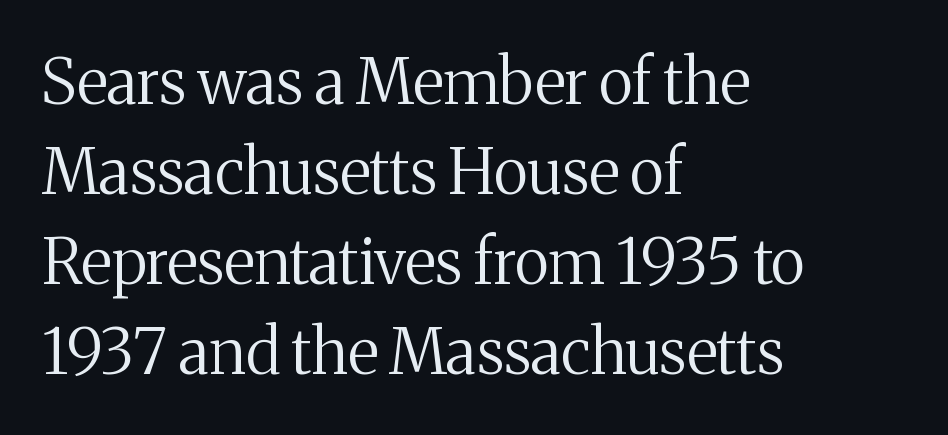
Q: Is the text bold? A: No.
Q: Is the text italic (slanted)? A: No, it is upright.
Q: Is the typeface a serif or a sans-serif typeface? A: Serif.
Q: Is the text underlined? A: No.
Q: How is the paragraph aligned? A: Left-aligned.
Q: Is the spacing between letters normal or unusually wide? A: Normal.
Q: Is the spacing between lines tight, normal or loose? A: Normal.
Q: Width (condensed, normal, or wide)? A: Normal.
Q: Stroke contrast? A: Medium.
Q: x-height? A: Medium.
Q: Monospaced? A: No.
